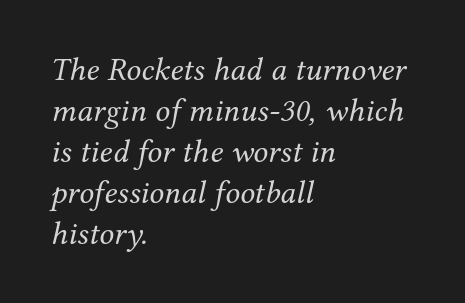
Q: Is the text bold? A: No.
Q: Is the text italic (slanted)? A: Yes, it leans right by about 12 degrees.
Q: Is the typeface a serif or a sans-serif typeface? A: Serif.
Q: Is the text underlined? A: No.
Q: How is the paragraph aligned? A: Left-aligned.
Q: Is the spacing between letters normal or unusually wide? A: Normal.
Q: Width (condensed, normal, or wide)? A: Normal.
Q: Stroke contrast? A: Medium.
Q: x-height? A: Medium.
Q: Monospaced? A: No.
